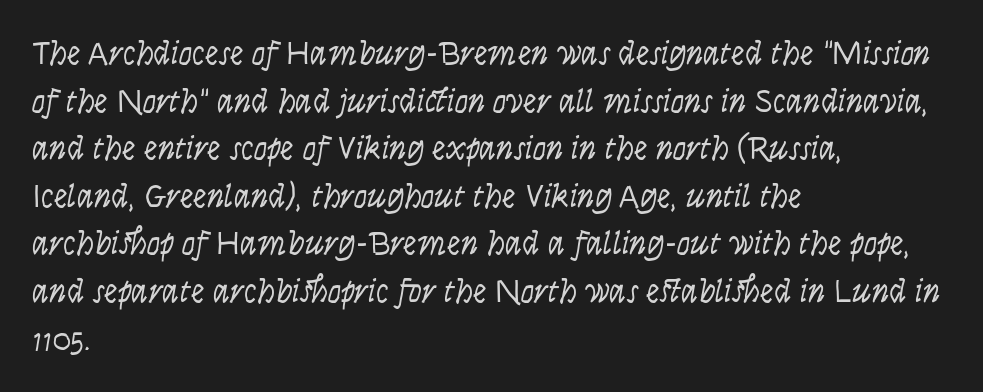
Q: Is the text bold? A: No.
Q: Is the text italic (slanted)? A: Yes, it leans right by about 9 degrees.
Q: Is the text underlined? A: No.
Q: How is the paragraph aligned? A: Left-aligned.
Q: Is the spacing between letters normal or unusually wide? A: Normal.
Q: Is the spacing between lines tight, normal or loose? A: Normal.
Q: Width (condensed, normal, or wide)? A: Condensed.
Q: Stroke contrast? A: Low.
Q: x-height? A: Large.
Q: Monospaced? A: No.
